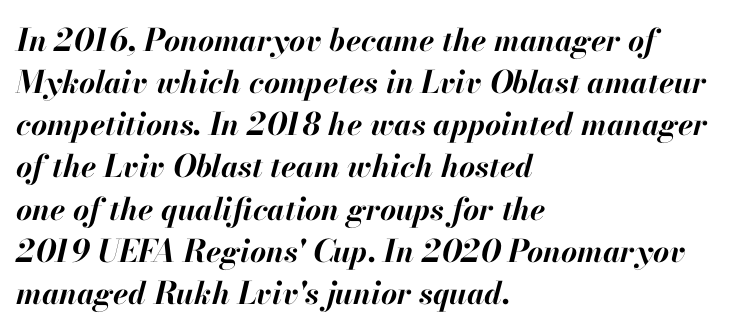
Q: Is the text bold? A: Yes.
Q: Is the text italic (slanted)? A: Yes, it leans right by about 13 degrees.
Q: Is the text underlined? A: No.
Q: How is the paragraph aligned? A: Left-aligned.
Q: Is the spacing between letters normal or unusually wide? A: Normal.
Q: Is the spacing between lines tight, normal or loose? A: Normal.
Q: Width (condensed, normal, or wide)? A: Normal.
Q: Stroke contrast? A: High.
Q: x-height? A: Small.
Q: Monospaced? A: No.
